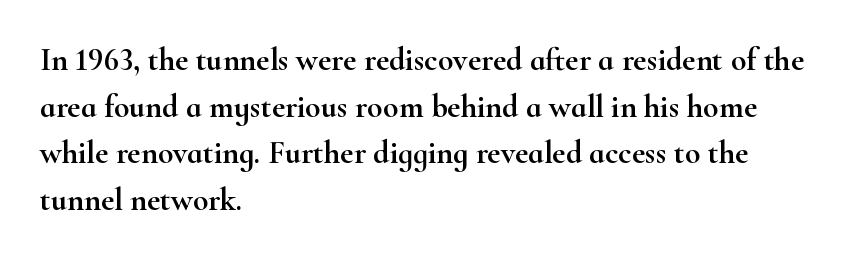
Q: Is the text italic (slanted)? A: No, it is upright.
Q: Is the typeface a serif or a sans-serif typeface? A: Serif.
Q: Is the text underlined? A: No.
Q: How is the paragraph aligned? A: Left-aligned.
Q: Is the spacing between letters normal or unusually wide? A: Normal.
Q: Is the spacing between lines tight, normal or loose? A: Normal.
Q: Width (condensed, normal, or wide)? A: Wide.
Q: Stroke contrast? A: High.
Q: x-height? A: Small.
Q: Monospaced? A: No.
